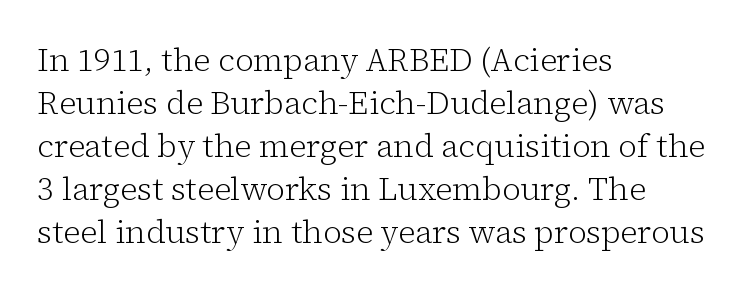
Q: Is the text bold? A: No.
Q: Is the text italic (slanted)? A: No, it is upright.
Q: Is the typeface a serif or a sans-serif typeface? A: Serif.
Q: Is the text underlined? A: No.
Q: How is the paragraph aligned? A: Left-aligned.
Q: Is the spacing between letters normal or unusually wide? A: Normal.
Q: Is the spacing between lines tight, normal or loose? A: Normal.
Q: Width (condensed, normal, or wide)? A: Normal.
Q: Stroke contrast? A: Low.
Q: x-height? A: Medium.
Q: Monospaced? A: No.
